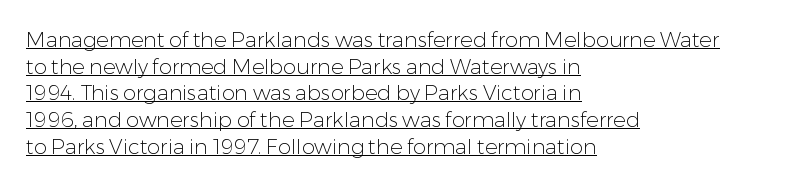
Q: Is the text bold? A: No.
Q: Is the text italic (slanted)? A: No, it is upright.
Q: Is the text underlined? A: Yes.
Q: How is the paragraph aligned? A: Left-aligned.
Q: Is the spacing between letters normal or unusually wide? A: Normal.
Q: Is the spacing between lines tight, normal or loose? A: Normal.
